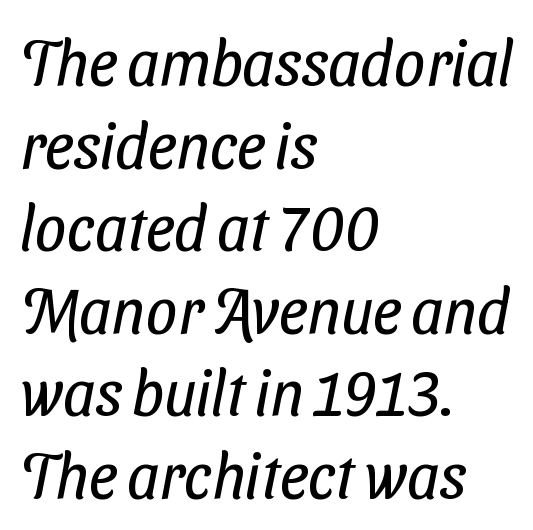
Note the varied advance widths — an 'i' is clearly narrower than an 'm'. The lines sit at an ordinary, default distance from one another. Layout note: lines flush left. The text was rendered using a sans face with plain stroke endings. Heft: none added — not bold. Between one letter and the next there's only the usual sliver of space.
